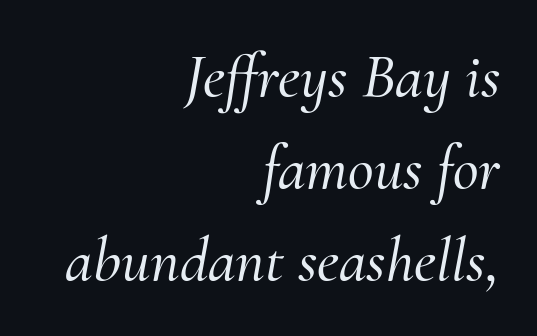
The image shows 63 px serif type, italic (leaning right); set right-aligned, normal line spacing (1.46x), normal letter spacing, not underlined; medium stroke contrast and a small x-height.
